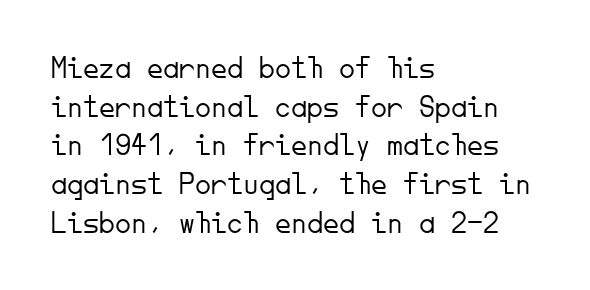
{"serif": "no", "italic": "no", "bold": "no", "weight": "light", "width": "normal", "stroke_contrast": "low", "x_height": "small", "monospaced": "yes", "underline": "no", "align": "left", "line_spacing_ratio": 1.21, "letter_spacing": "normal", "letter_spacing_em": 0.0, "glyph_px": 32}
